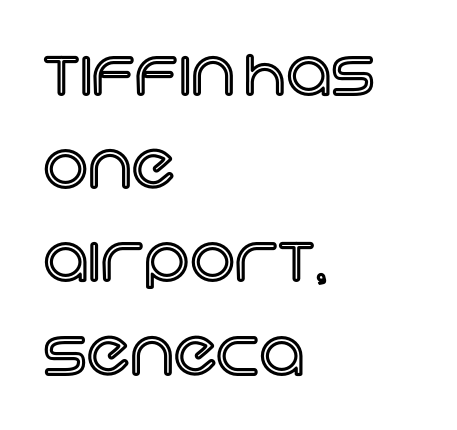
Q: Is the text italic (slanted)? A: No, it is upright.
Q: Is the text underlined? A: No.
Q: How is the paragraph aligned? A: Left-aligned.
Q: Is the spacing between letters normal or unusually wide? A: Normal.
Q: Is the spacing between lines tight, normal or loose? A: Normal.
Q: Width (condensed, normal, or wide)? A: Normal.
Q: x-height? A: Large.
Q: Monospaced? A: No.
